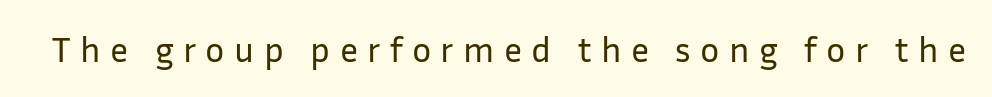
{"serif": "no", "italic": "no", "bold": "no", "weight": "regular", "width": "normal", "stroke_contrast": "low", "x_height": "medium", "monospaced": "no", "underline": "no", "letter_spacing": "wide", "letter_spacing_em": 0.26, "glyph_px": 36}
